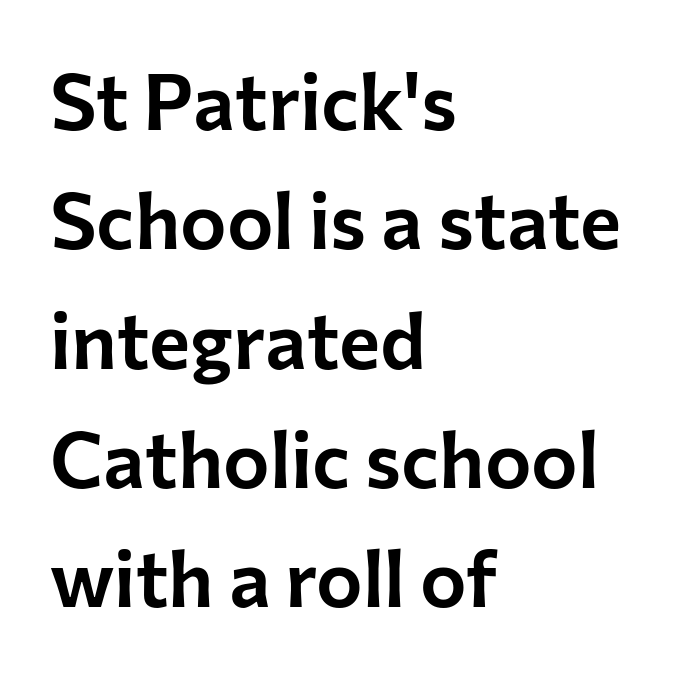
The tracking reads as untouched default to a designer's eye. The letters stand straight up with perfectly vertical stems. The specimen omits any rule beneath the text block's lines. The text was rendered using a sans face with plain stroke endings. Rows of type keep a routine distance in the vertical direction.
